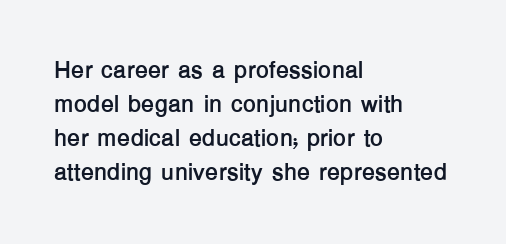
Q: Is the text bold? A: Yes.
Q: Is the text italic (slanted)? A: No, it is upright.
Q: Is the text underlined? A: No.
Q: How is the paragraph aligned? A: Left-aligned.
Q: Is the spacing between letters normal or unusually wide? A: Normal.
Q: Is the spacing between lines tight, normal or loose? A: Normal.
